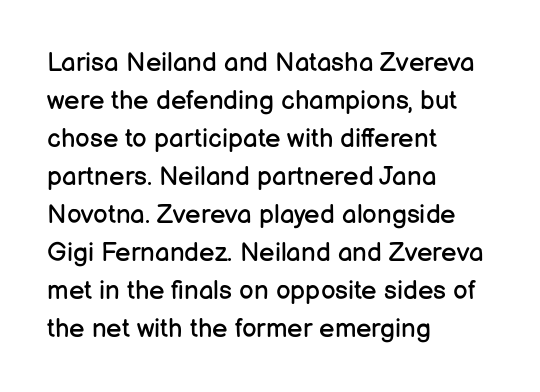
{"italic": "no", "bold": "no", "underline": "no", "align": "left", "line_spacing": "normal", "line_spacing_ratio": 1.46, "letter_spacing": "normal", "letter_spacing_em": 0.0, "glyph_px": 26}
